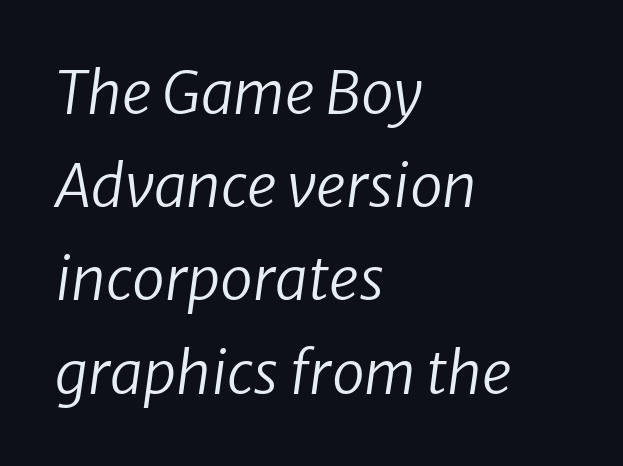
{"italic": "yes", "lean": "right", "slant_degrees": 8, "bold": "no", "weight": "regular", "width": "normal", "stroke_contrast": "low", "x_height": "medium", "monospaced": "no", "underline": "no", "align": "left", "line_spacing": "normal", "line_spacing_ratio": 1.58, "letter_spacing": "normal", "letter_spacing_em": 0.0, "glyph_px": 59}
